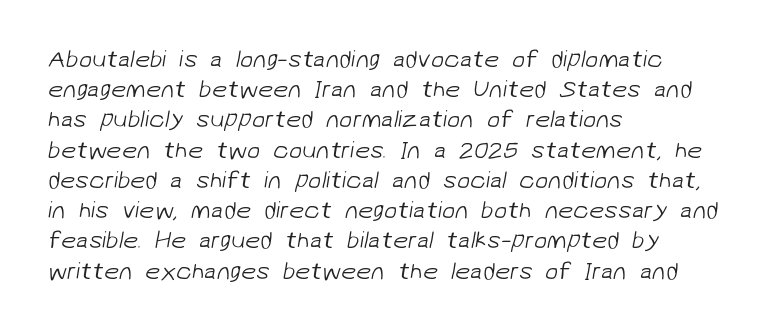
{"bold": "no", "underline": "no", "align": "left", "line_spacing": "normal", "line_spacing_ratio": 1.26, "letter_spacing": "normal", "letter_spacing_em": 0.0, "glyph_px": 24}
